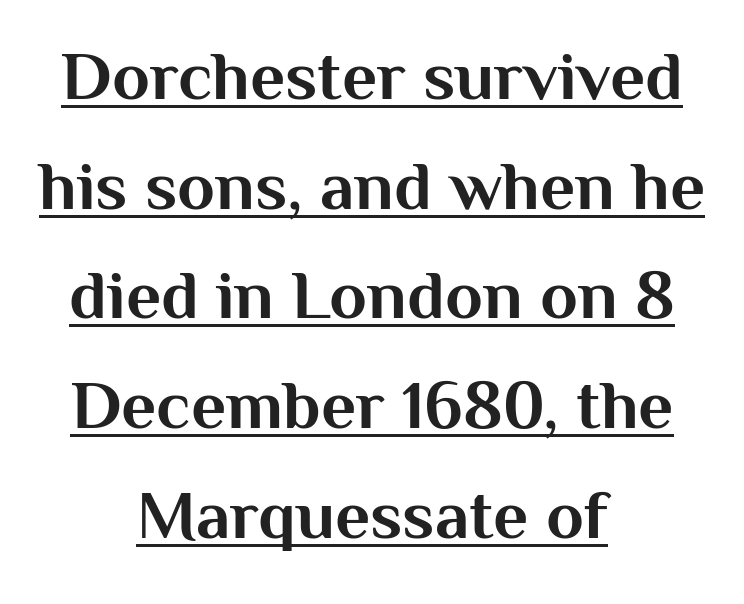
Q: Is the text bold? A: Yes.
Q: Is the text italic (slanted)? A: No, it is upright.
Q: Is the typeface a serif or a sans-serif typeface? A: Sans-serif.
Q: Is the text underlined? A: Yes.
Q: How is the paragraph aligned? A: Centered.
Q: Is the spacing between letters normal or unusually wide? A: Normal.
Q: Is the spacing between lines tight, normal or loose? A: Normal.
Q: Width (condensed, normal, or wide)? A: Normal.
Q: Stroke contrast? A: Medium.
Q: x-height? A: Medium.
Q: Monospaced? A: No.
